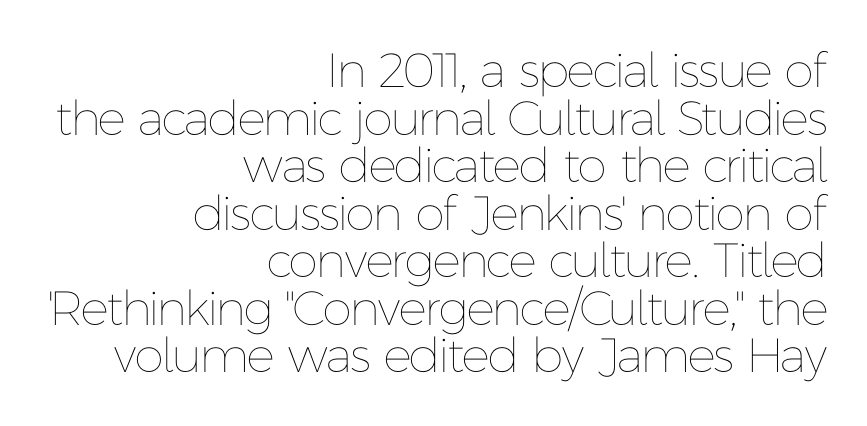
The characters are drawn with everyday or finer stroke widths. The rendering uses natural spacing where letterforms have individual widths. These lines keep a tight, regular rhythm from letter to letter. The letters stand straight up with perfectly vertical stems.
